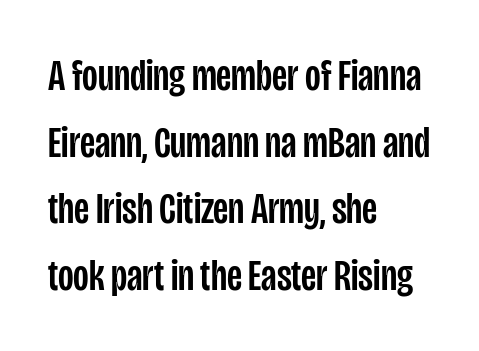
The image shows 45 px condensed sans-serif type, upright; set left-aligned, normal line spacing (1.48x), normal letter spacing, not underlined; low stroke contrast and a large x-height.
